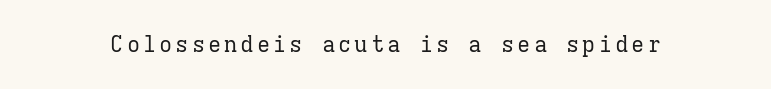
The specimen reads as upright at a glance. The face looks like a standard text weight, possibly lighter. Nobody drew a line under any word here.
